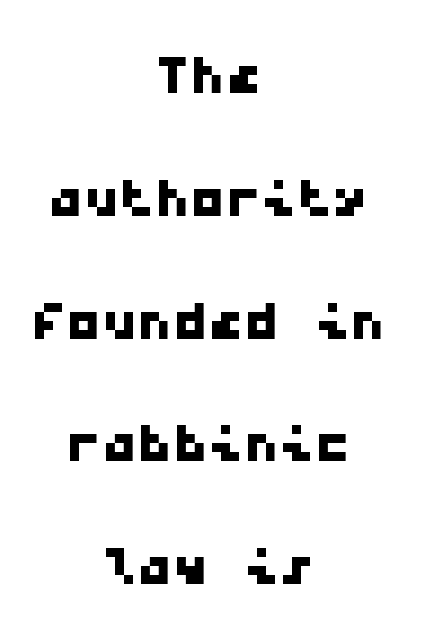
{"serif": "no", "width": "wide", "stroke_contrast": "low", "x_height": "medium", "monospaced": "yes", "underline": "no", "align": "center", "line_spacing_ratio": 1.73, "letter_spacing": "normal", "letter_spacing_em": 0.0, "glyph_px": 71}
